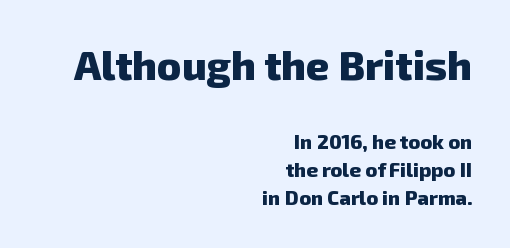
Lines of text with bare space underneath. The lines in this sample share a right terminus and differ only in where they begin. The letters advance in unequal steps, a hallmark of proportional type. The letterforms sit shoulder to shoulder at normal distance.
